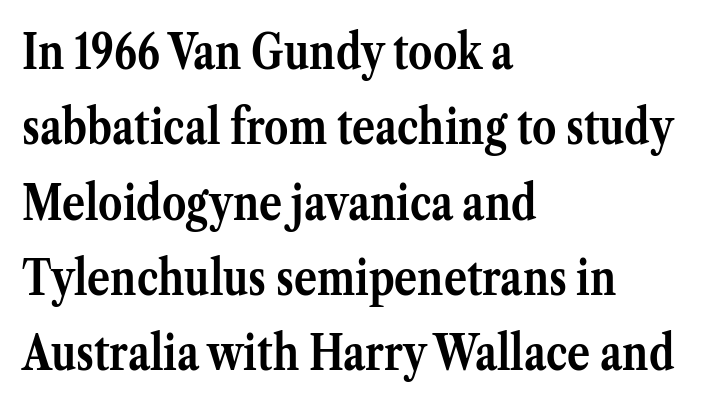
Q: Is the text bold? A: Yes.
Q: Is the text italic (slanted)? A: No, it is upright.
Q: Is the typeface a serif or a sans-serif typeface? A: Serif.
Q: Is the text underlined? A: No.
Q: How is the paragraph aligned? A: Left-aligned.
Q: Is the spacing between letters normal or unusually wide? A: Normal.
Q: Is the spacing between lines tight, normal or loose? A: Normal.
Q: Width (condensed, normal, or wide)? A: Normal.
Q: Stroke contrast? A: Medium.
Q: x-height? A: Medium.
Q: Monospaced? A: No.
